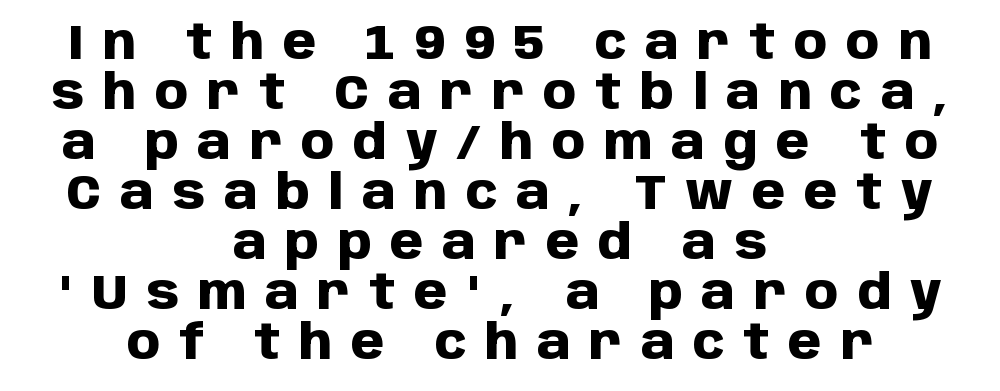
Loose tracking; the words dissolve into strings of separated letters. Does the type have serifs? No, each stem ends abruptly. These lines are rendered in a variable-pitch font. Posture: upright roman. Strong, thick strokes mark this as bold type.
